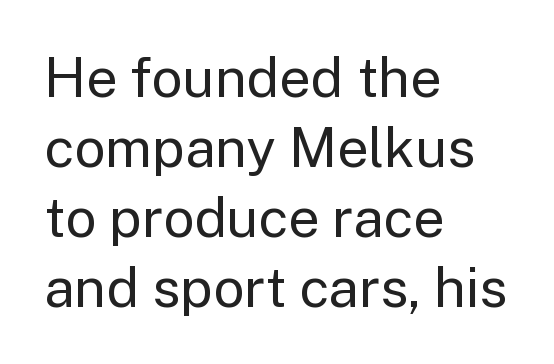
The image shows 55 px regular-weight sans-serif type, upright; set left-aligned, normal line spacing (1.27x), normal letter spacing, not underlined; low stroke contrast and a medium x-height.
